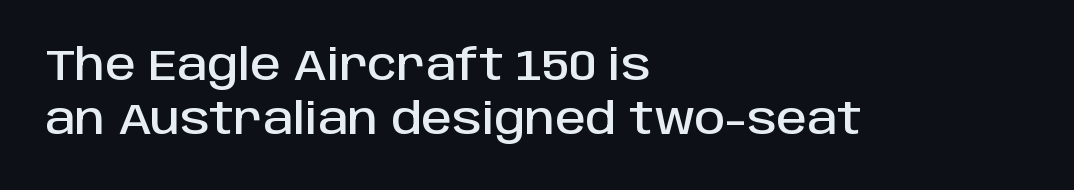
Posture: upright roman. Tracking here is standard; glyphs follow each other at the usual distance. You could not count columns in this text — the font is proportionally spaced. Unmarked baselines from the first word to the last. Check where the strokes stop: nothing finishes them off — pure sans.
